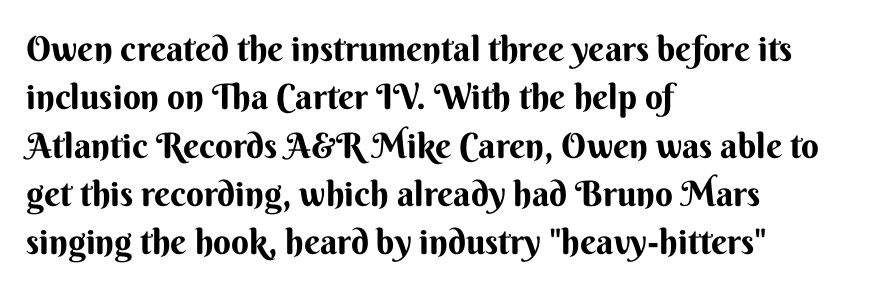
{"serif": "no", "italic": "no", "bold": "yes", "weight": "bold", "width": "normal", "stroke_contrast": "medium", "x_height": "small", "monospaced": "no", "underline": "no", "align": "left", "line_spacing": "normal", "line_spacing_ratio": 1.38, "letter_spacing": "normal", "letter_spacing_em": 0.0, "glyph_px": 35}
